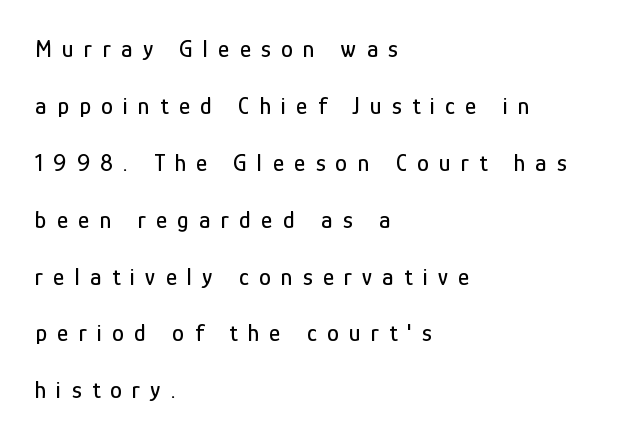
{"italic": "no", "underline": "no", "align": "left", "line_spacing": "loose", "line_spacing_ratio": 2.37, "letter_spacing": "wide", "letter_spacing_em": 0.43, "glyph_px": 24}
